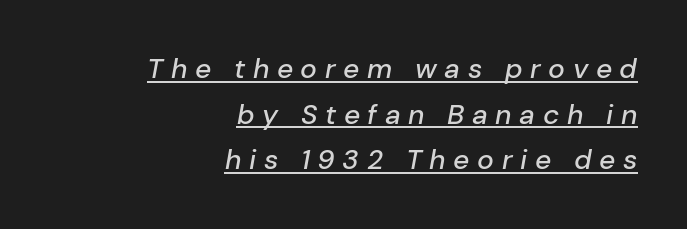
Horizontally, the lines are justified to the trailing edge only. How are the letters spaced? Widely, with obvious added tracking. A typesetter would call this proportional, since set widths differ per character. Normally led — the rows are evenly, conventionally spaced.
